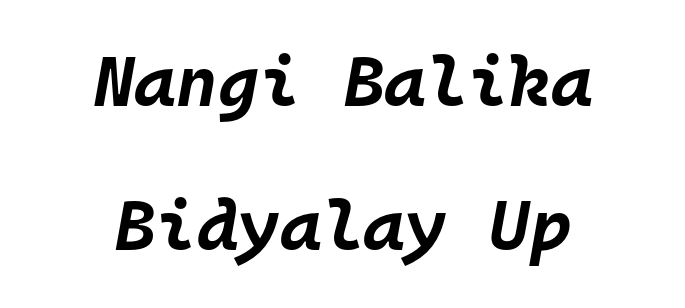
{"italic": "yes", "lean": "right", "slant_degrees": 10, "bold": "yes", "weight": "bold", "width": "normal", "stroke_contrast": "low", "x_height": "large", "monospaced": "yes", "underline": "no", "align": "center", "line_spacing": "loose", "line_spacing_ratio": 2.03, "letter_spacing": "normal", "letter_spacing_em": 0.0, "glyph_px": 71}
